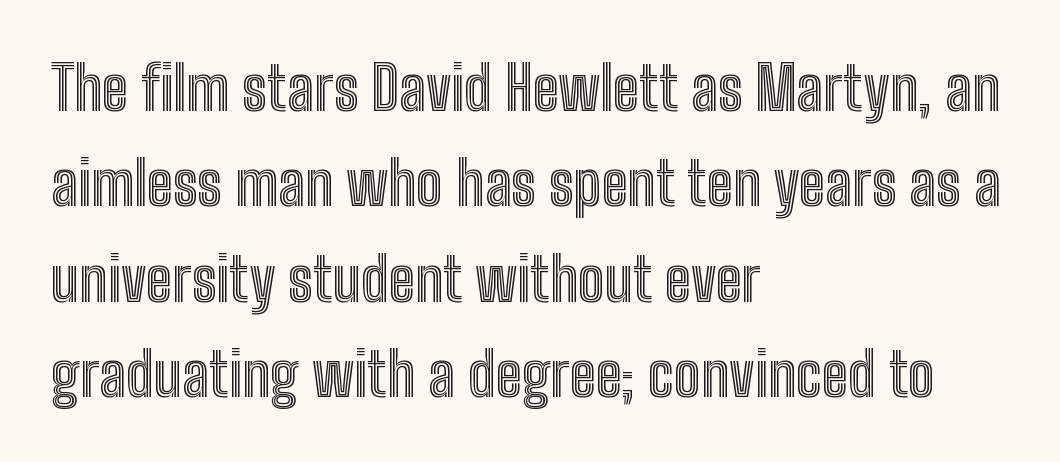
{"italic": "no", "width": "condensed", "x_height": "medium", "monospaced": "no", "underline": "no", "align": "left", "line_spacing": "normal", "line_spacing_ratio": 1.59, "letter_spacing": "normal", "letter_spacing_em": 0.0, "glyph_px": 60}
